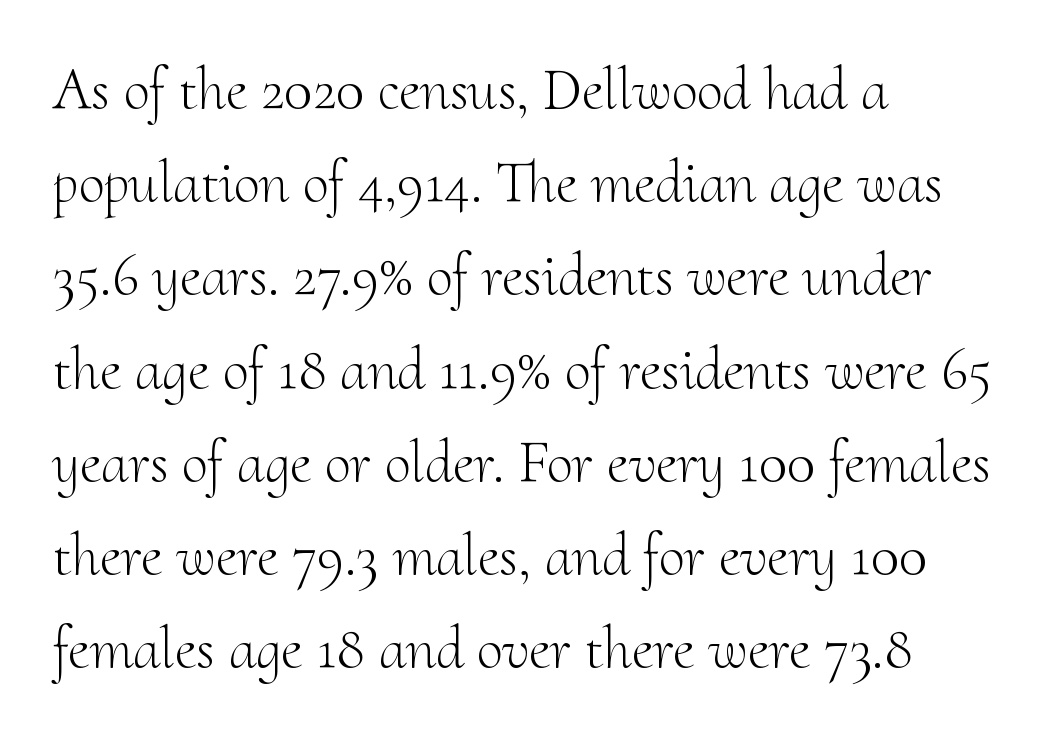
{"serif": "yes", "italic": "no", "bold": "no", "weight": "light", "width": "normal", "stroke_contrast": "medium", "x_height": "small", "monospaced": "no", "underline": "no", "align": "left", "line_spacing": "normal", "line_spacing_ratio": 1.58, "letter_spacing": "normal", "letter_spacing_em": 0.0, "glyph_px": 59}
